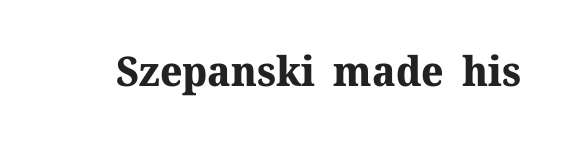
Q: Is the text bold? A: Yes.
Q: Is the text italic (slanted)? A: No, it is upright.
Q: Is the typeface a serif or a sans-serif typeface? A: Serif.
Q: Is the text underlined? A: No.
Q: Is the spacing between letters normal or unusually wide? A: Normal.
Q: Width (condensed, normal, or wide)? A: Normal.
Q: Stroke contrast? A: Medium.
Q: x-height? A: Medium.
Q: Monospaced? A: No.
